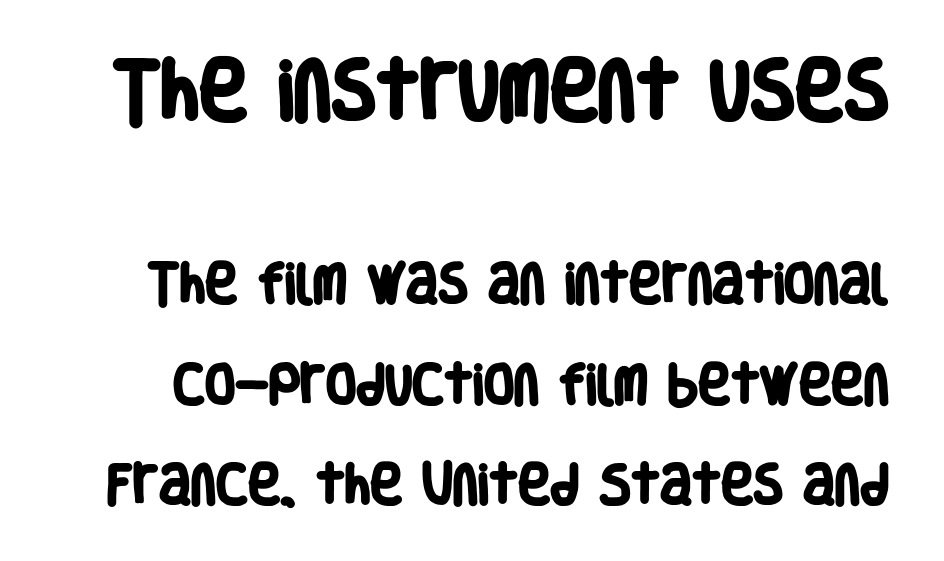
Font category for this specimen: sans-serif. How heavy is the stroke? Heavy — this is a bold. Think of a printed novel: that variable character pitch is what you see here. Look at the tracking — it's just the regular setting, nothing added.
